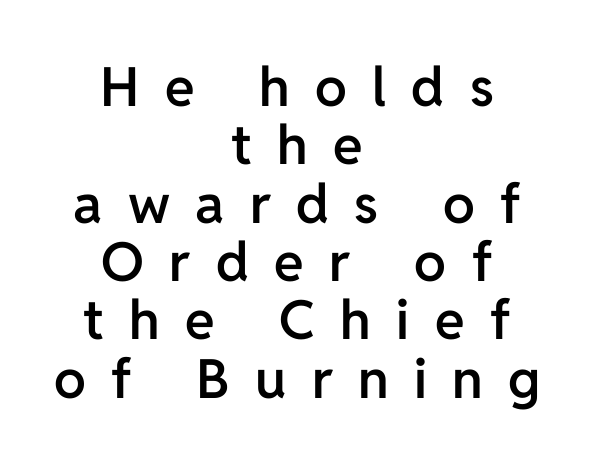
{"serif": "no", "italic": "no", "bold": "semi", "weight": "semibold", "width": "normal", "stroke_contrast": "low", "x_height": "medium", "monospaced": "no", "underline": "no", "align": "center", "line_spacing": "tight", "line_spacing_ratio": 1.08, "letter_spacing": "wide", "letter_spacing_em": 0.47, "glyph_px": 54}
